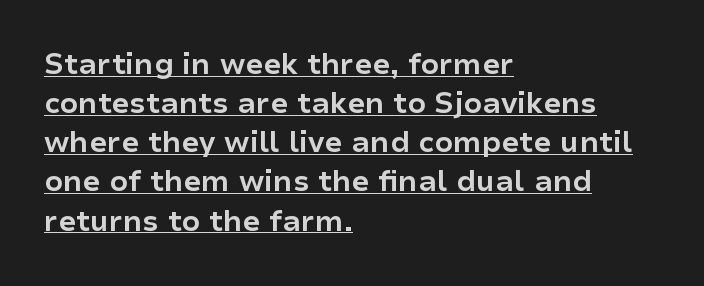
Q: Is the text bold? A: Yes.
Q: Is the text italic (slanted)? A: No, it is upright.
Q: Is the typeface a serif or a sans-serif typeface? A: Sans-serif.
Q: Is the text underlined? A: Yes.
Q: How is the paragraph aligned? A: Left-aligned.
Q: Is the spacing between letters normal or unusually wide? A: Normal.
Q: Is the spacing between lines tight, normal or loose? A: Normal.
Q: Width (condensed, normal, or wide)? A: Normal.
Q: Stroke contrast? A: Low.
Q: x-height? A: Medium.
Q: Monospaced? A: No.
